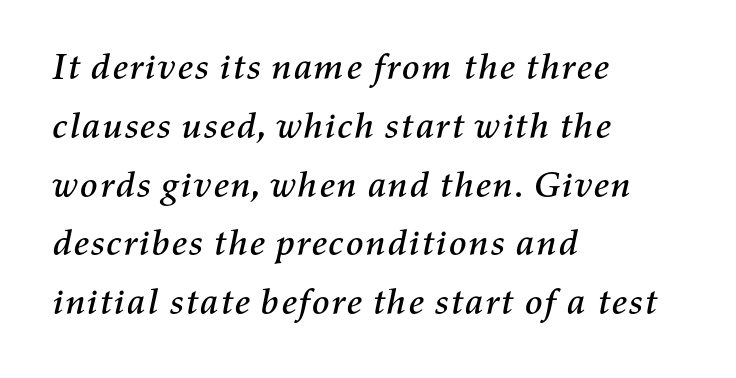
{"italic": "yes", "lean": "right", "slant_degrees": 11, "width": "normal", "stroke_contrast": "medium", "x_height": "medium", "monospaced": "no", "underline": "no", "align": "left", "line_spacing": "normal", "line_spacing_ratio": 1.59, "letter_spacing": "normal", "letter_spacing_em": 0.0, "glyph_px": 37}
